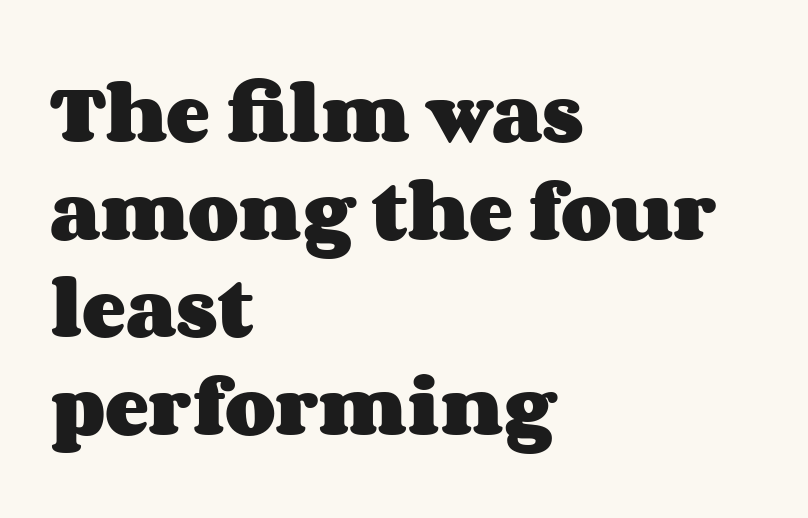
The image shows 66 px heavy, wide type, upright; set left-aligned, normal line spacing (1.48x), normal letter spacing, not underlined; medium stroke contrast and a large x-height.
